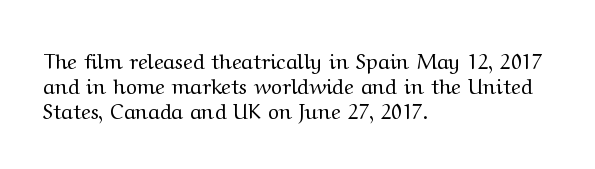
The letterforms sit shoulder to shoulder at normal distance. Typeset ragged right — the left edge is the straight one. The lettering holds an erect, upright posture throughout. Vertical stems look standard width or narrower in stroke. Beneath every word, the page is bare.
